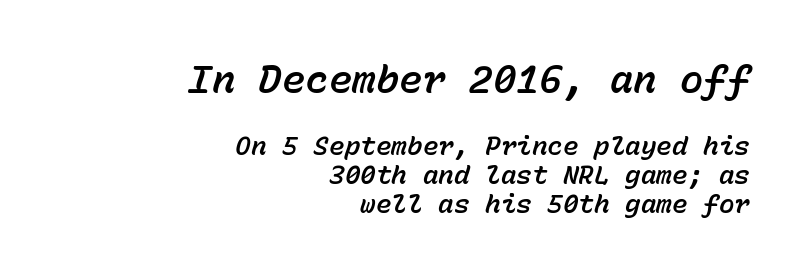
Q: Is the text italic (slanted)? A: Yes, it leans right by about 15 degrees.
Q: Is the text underlined? A: No.
Q: How is the paragraph aligned? A: Right-aligned.
Q: Is the spacing between letters normal or unusually wide? A: Normal.
Q: Is the spacing between lines tight, normal or loose? A: Tight.
Q: Which block of text is set in a larger size, the first (top) or the second (bottom)? A: The first (top) one.
Q: Width (condensed, normal, or wide)? A: Normal.
Q: Stroke contrast? A: Low.
Q: x-height? A: Medium.
Q: Monospaced? A: Yes.
